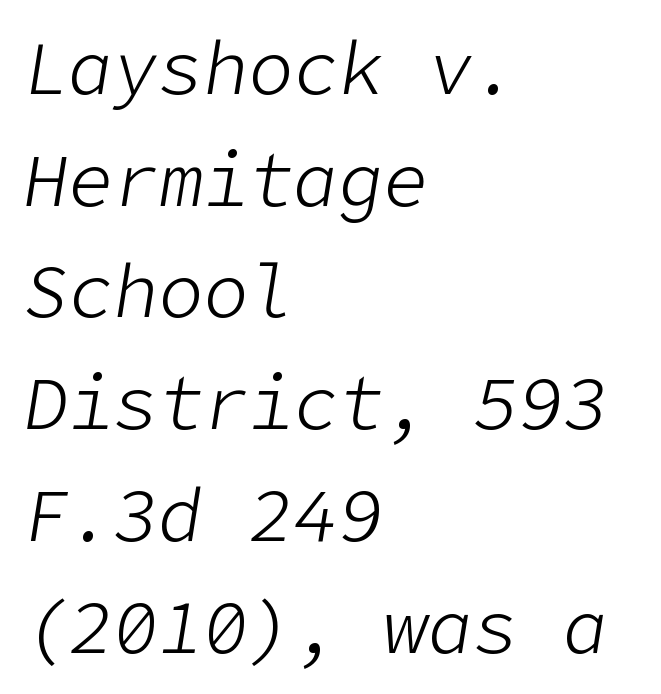
The image shows 75 px light type, italic (leaning right); set left-aligned, normal line spacing (1.49x), normal letter spacing, not underlined; low stroke contrast and a medium x-height.
